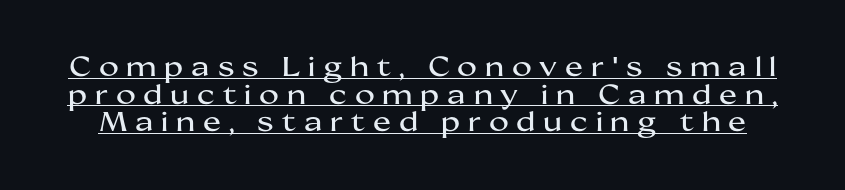
{"italic": "no", "underline": "yes", "line_spacing": "tight", "line_spacing_ratio": 1.02, "letter_spacing": "wide", "letter_spacing_em": 0.29, "glyph_px": 27}
